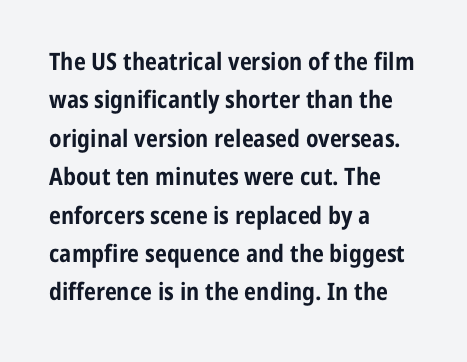
Q: Is the text bold? A: Yes.
Q: Is the text italic (slanted)? A: No, it is upright.
Q: Is the text underlined? A: No.
Q: How is the paragraph aligned? A: Left-aligned.
Q: Is the spacing between letters normal or unusually wide? A: Normal.
Q: Is the spacing between lines tight, normal or loose? A: Normal.
